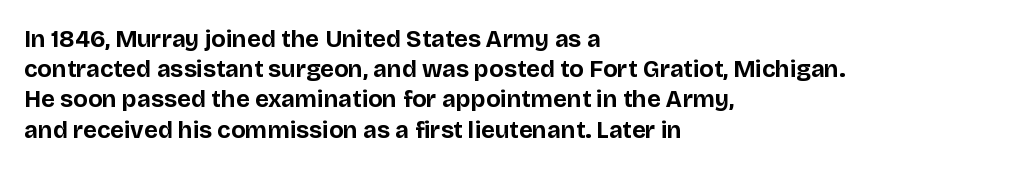
Q: Is the text bold? A: Yes.
Q: Is the text italic (slanted)? A: No, it is upright.
Q: Is the text underlined? A: No.
Q: How is the paragraph aligned? A: Left-aligned.
Q: Is the spacing between letters normal or unusually wide? A: Normal.
Q: Is the spacing between lines tight, normal or loose? A: Normal.
